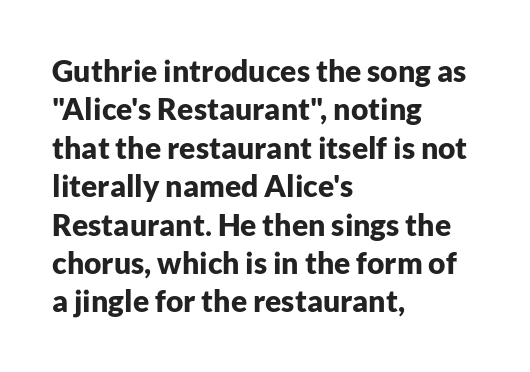
Successive baselines arrive at the customary interval. These lines keep a tight, regular rhythm from letter to letter. The foot of each line stays bare and open. Does the copy run flush right? No — it runs flush left. The glyphs have the mass of a bold cut.
